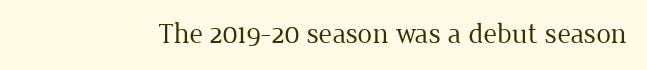
The image shows 29 px regular-weight serif type, upright; set normal letter spacing, not underlined; low stroke contrast and a medium x-height.
